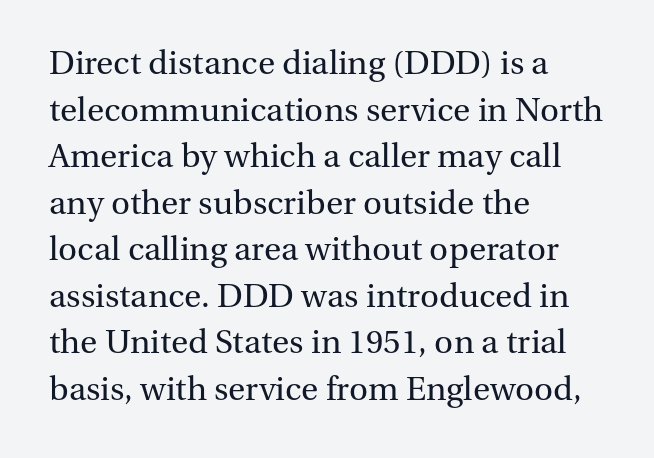
Q: Is the text bold? A: No.
Q: Is the text italic (slanted)? A: No, it is upright.
Q: Is the typeface a serif or a sans-serif typeface? A: Serif.
Q: Is the text underlined? A: No.
Q: How is the paragraph aligned? A: Left-aligned.
Q: Is the spacing between letters normal or unusually wide? A: Normal.
Q: Is the spacing between lines tight, normal or loose? A: Normal.
Q: Width (condensed, normal, or wide)? A: Normal.
Q: Stroke contrast? A: Medium.
Q: x-height? A: Medium.
Q: Monospaced? A: No.
